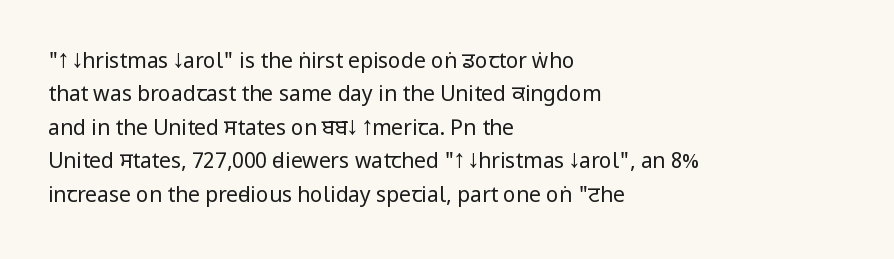
The image shows 21 px text type, upright; set left-aligned, normal line spacing (1.59x), normal letter spacing, not underlined.
